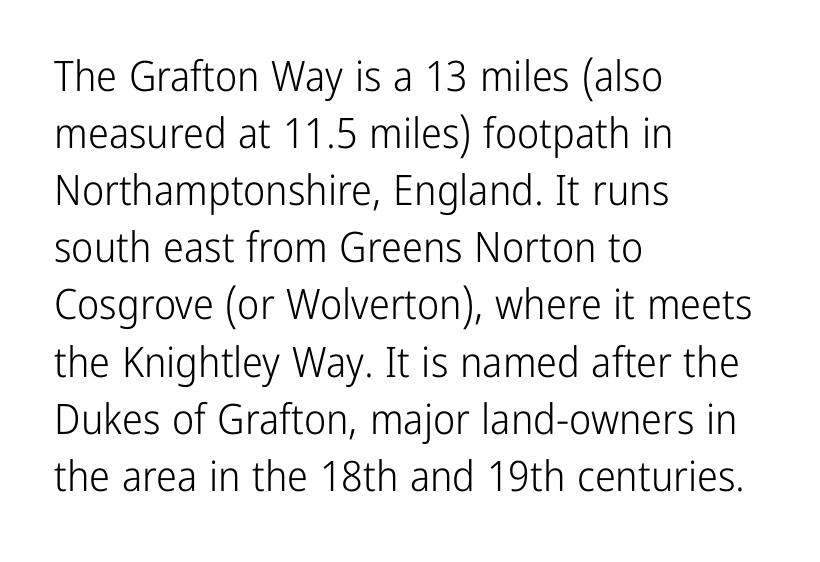
The image shows 42 px light, condensed sans-serif type, upright; set left-aligned, normal line spacing (1.36x), normal letter spacing, not underlined; low stroke contrast and a medium x-height.
